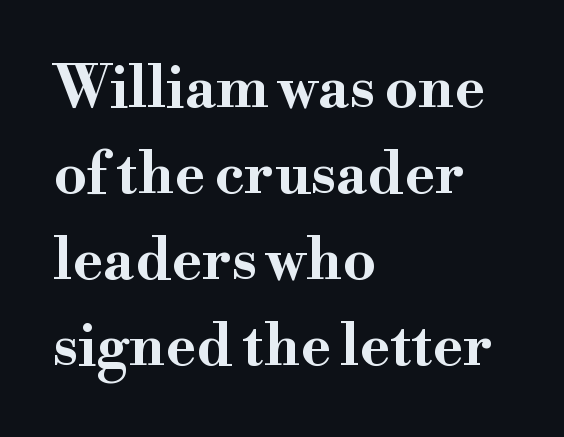
{"serif": "yes", "italic": "no", "bold": "yes", "weight": "bold", "width": "wide", "stroke_contrast": "high", "x_height": "small", "monospaced": "no", "underline": "no", "align": "left", "line_spacing": "normal", "line_spacing_ratio": 1.48, "letter_spacing": "normal", "letter_spacing_em": 0.0, "glyph_px": 58}
